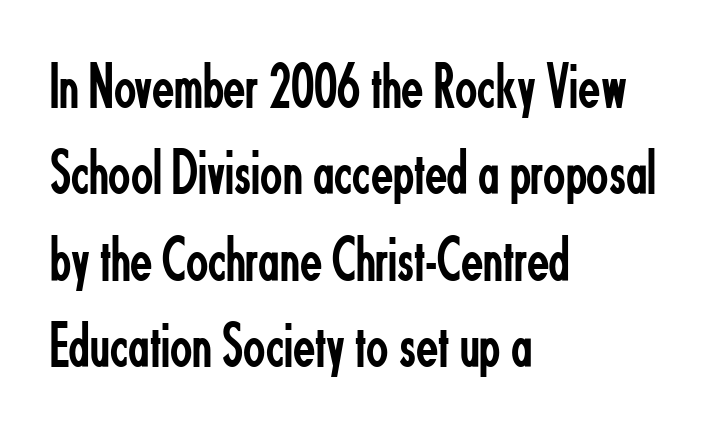
The passage shown is not bold in any degree. Quick note: underline off. Vertical spacing — default. Look at the tracking — it's just the regular setting, nothing added.
